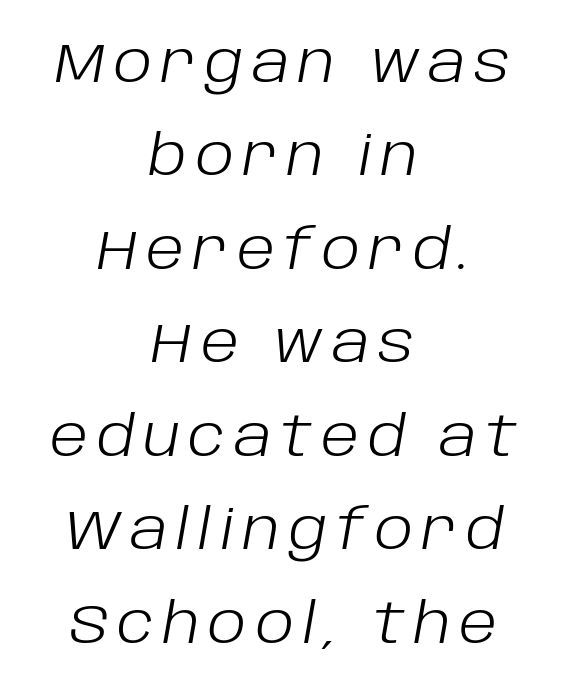
Q: Is the text bold? A: No.
Q: Is the text italic (slanted)? A: Yes, it leans right by about 10 degrees.
Q: Is the text underlined? A: No.
Q: How is the paragraph aligned? A: Centered.
Q: Is the spacing between lines tight, normal or loose? A: Normal.
Q: Width (condensed, normal, or wide)? A: Normal.
Q: Stroke contrast? A: Low.
Q: x-height? A: Large.
Q: Monospaced? A: No.
